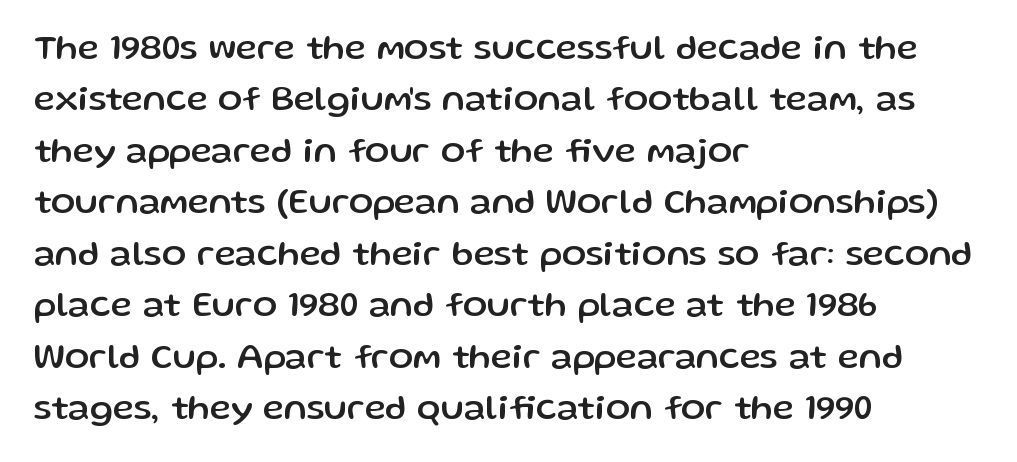
{"serif": "no", "italic": "no", "width": "normal", "stroke_contrast": "low", "x_height": "medium", "monospaced": "no", "underline": "no", "align": "left", "line_spacing": "normal", "line_spacing_ratio": 1.43, "letter_spacing": "normal", "letter_spacing_em": 0.0, "glyph_px": 36}
